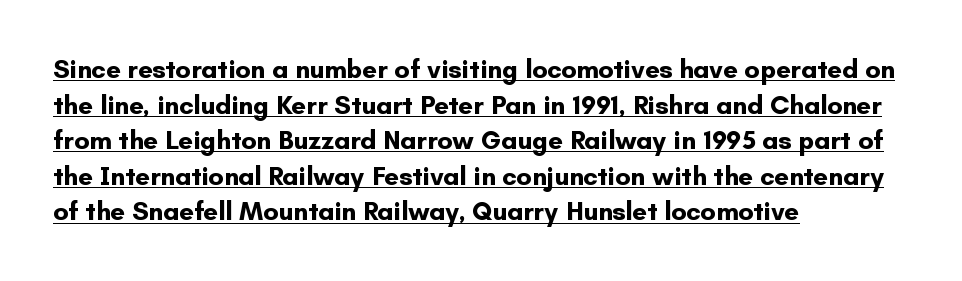
Looks like someone drew a line under every word here. Strong, thick strokes mark this as bold type. Typeset ragged right — the left edge is the straight one. Evenly set lines give the paragraph a standard silhouette. Italic: no, the glyphs are upright roman.
